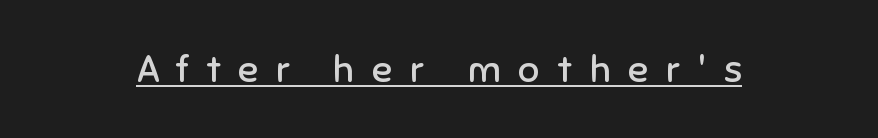
{"serif": "no", "italic": "no", "bold": "no", "weight": "regular", "width": "normal", "stroke_contrast": "low", "x_height": "medium", "monospaced": "no", "underline": "yes", "letter_spacing": "wide", "letter_spacing_em": 0.46, "glyph_px": 38}
